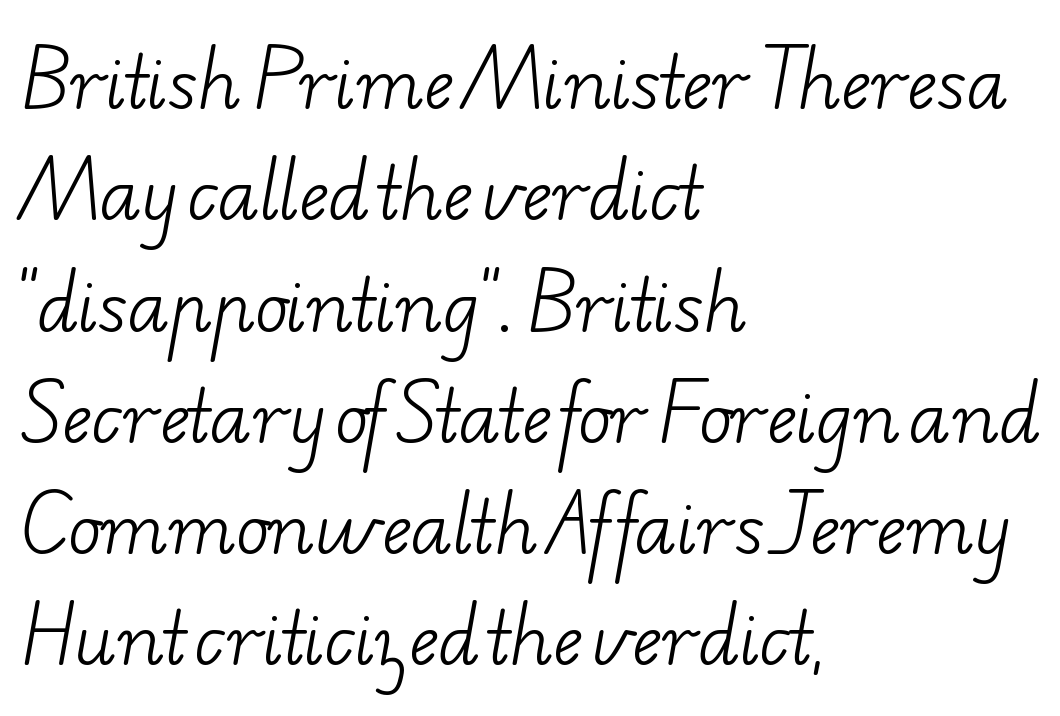
{"serif": "yes", "bold": "no", "weight": "light", "width": "wide", "stroke_contrast": "low", "x_height": "small", "monospaced": "no", "underline": "no", "align": "left", "line_spacing": "normal", "line_spacing_ratio": 1.59, "letter_spacing": "normal", "letter_spacing_em": 0.0, "glyph_px": 70}
